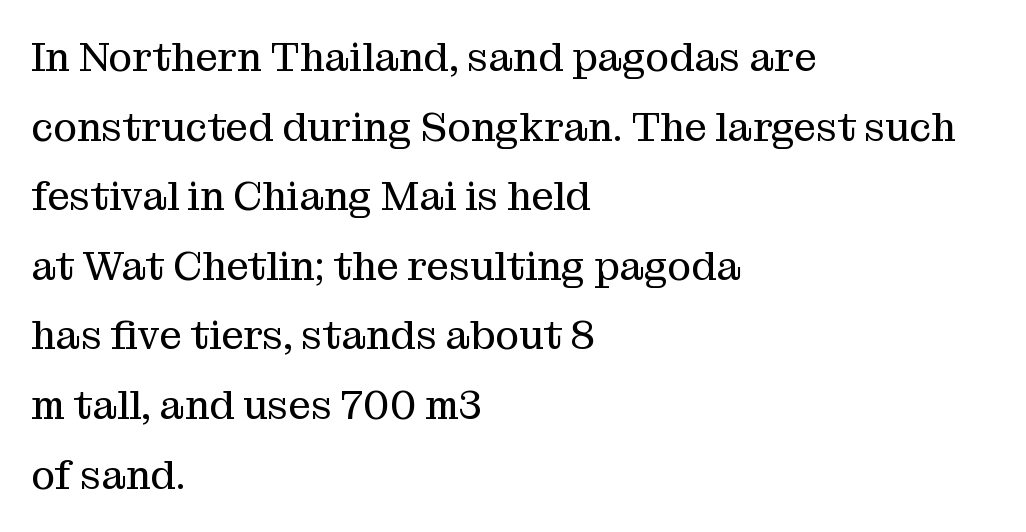
{"serif": "yes", "italic": "no", "bold": "no", "weight": "regular", "width": "normal", "stroke_contrast": "medium", "x_height": "medium", "monospaced": "no", "underline": "no", "align": "left", "line_spacing_ratio": 1.74, "letter_spacing": "normal", "letter_spacing_em": 0.0, "glyph_px": 40}
